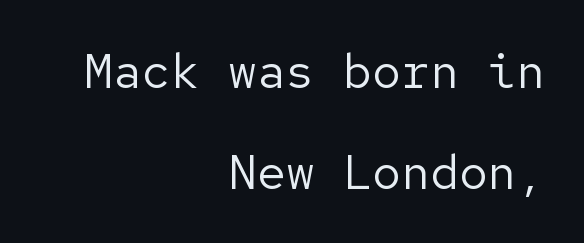
I'd call this a sans setting — the letters go barefoot. Glance below the letters and you will spot only blank space. One-word summary of the alignment: right. A great deal of white space separates one row of letters from the next. The letters stand straight up with perfectly vertical stems.
